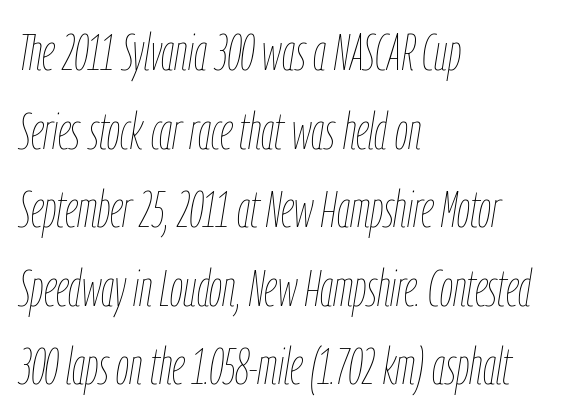
{"italic": "yes", "lean": "right", "slant_degrees": 9, "bold": "no", "weight": "thin", "width": "condensed", "stroke_contrast": "low", "x_height": "medium", "monospaced": "no", "underline": "no", "align": "left", "line_spacing": "normal", "line_spacing_ratio": 1.51, "letter_spacing": "normal", "letter_spacing_em": 0.0, "glyph_px": 52}
